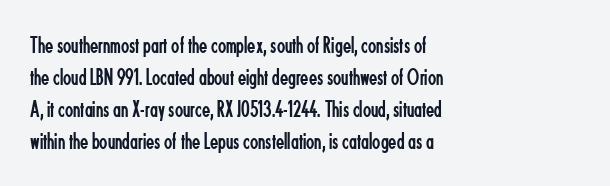
Q: Is the text bold? A: No.
Q: Is the text italic (slanted)? A: No, it is upright.
Q: Is the text underlined? A: No.
Q: How is the paragraph aligned? A: Left-aligned.
Q: Is the spacing between letters normal or unusually wide? A: Normal.
Q: Is the spacing between lines tight, normal or loose? A: Normal.
